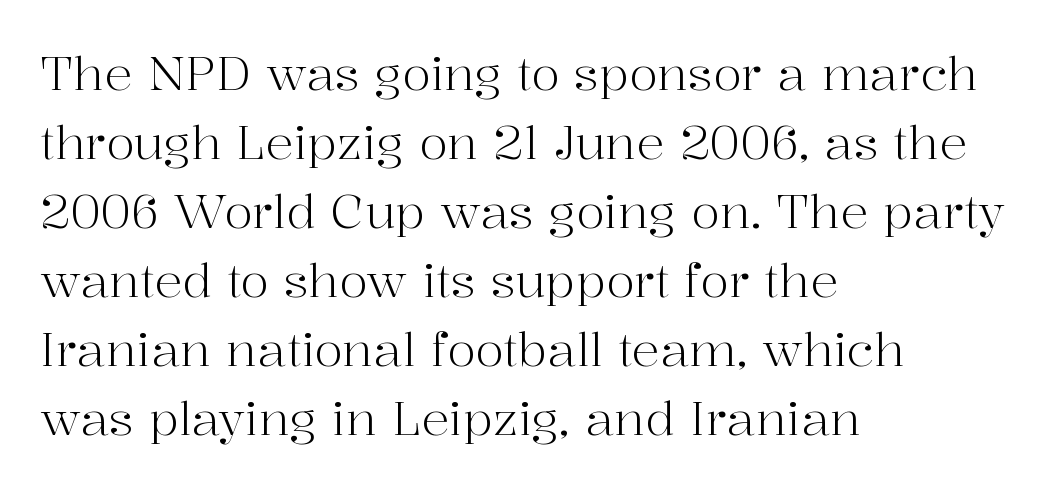
{"serif": "yes", "italic": "no", "bold": "no", "weight": "light", "width": "normal", "stroke_contrast": "high", "x_height": "medium", "monospaced": "no", "underline": "no", "align": "left", "line_spacing": "normal", "line_spacing_ratio": 1.47, "letter_spacing": "normal", "letter_spacing_em": 0.0, "glyph_px": 47}
